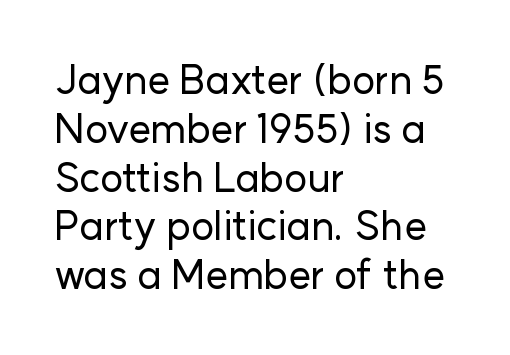
{"serif": "no", "italic": "no", "width": "normal", "stroke_contrast": "low", "x_height": "medium", "monospaced": "no", "underline": "no", "align": "left", "line_spacing_ratio": 1.22, "letter_spacing": "normal", "letter_spacing_em": 0.0, "glyph_px": 40}
